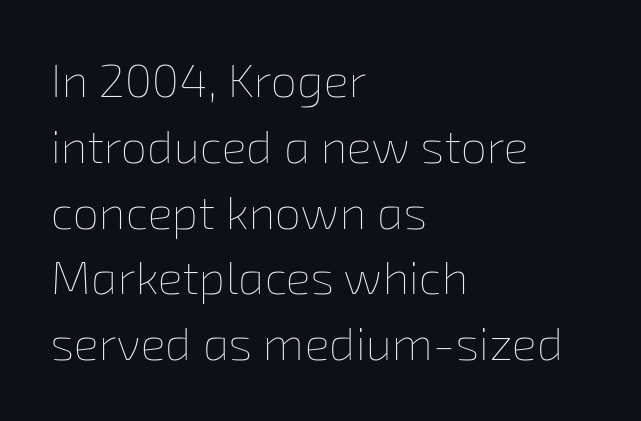
Q: Is the text bold? A: No.
Q: Is the text underlined? A: No.
Q: How is the paragraph aligned? A: Left-aligned.
Q: Is the spacing between letters normal or unusually wide? A: Normal.
Q: Is the spacing between lines tight, normal or loose? A: Normal.
Q: Width (condensed, normal, or wide)? A: Normal.
Q: Stroke contrast? A: Low.
Q: x-height? A: Medium.
Q: Monospaced? A: No.
